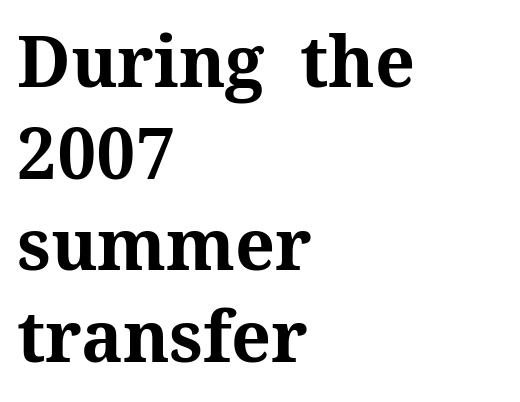
{"serif": "yes", "italic": "no", "bold": "yes", "weight": "bold", "width": "normal", "stroke_contrast": "medium", "x_height": "medium", "monospaced": "no", "underline": "no", "align": "left", "line_spacing": "normal", "line_spacing_ratio": 1.31, "letter_spacing": "normal", "letter_spacing_em": 0.0, "glyph_px": 70}
